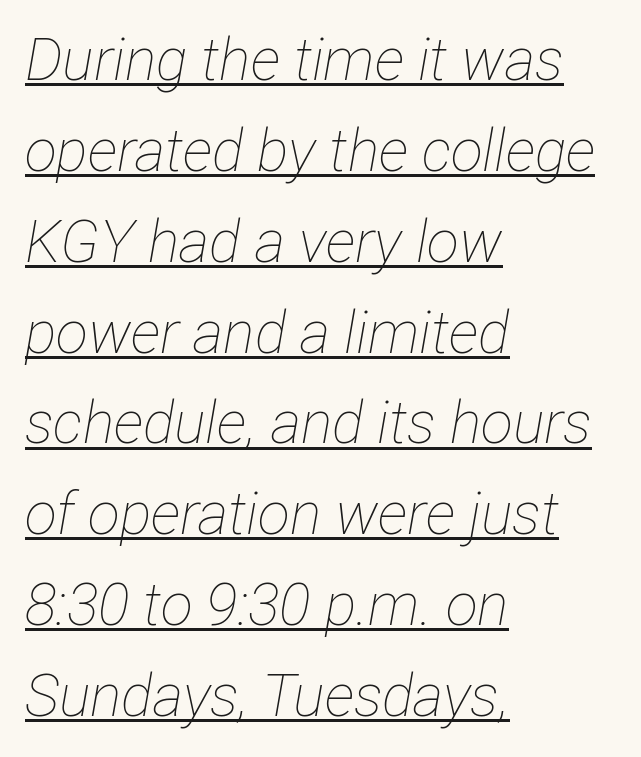
There is no visible air inserted between adjacent glyphs. A baseline rule has been typeset under these characters. Is the block centered? No — it sits flush against the left margin. No chunkiness to these letters — they're not bold. This sample keeps an unexceptional amount of space between lines. Is this a fixed-width face? No — the glyphs have proportional, varying widths.
